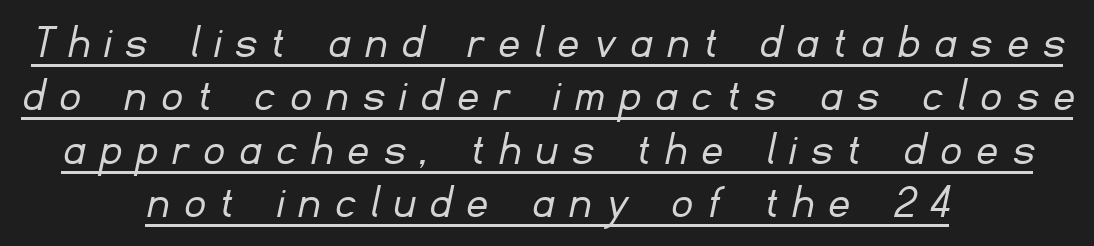
The image shows 50 px light sans-serif type; set centered, tight line spacing (1.07x), unusually wide letter spacing (+0.32 em), underlined; low stroke contrast and a small x-height.
